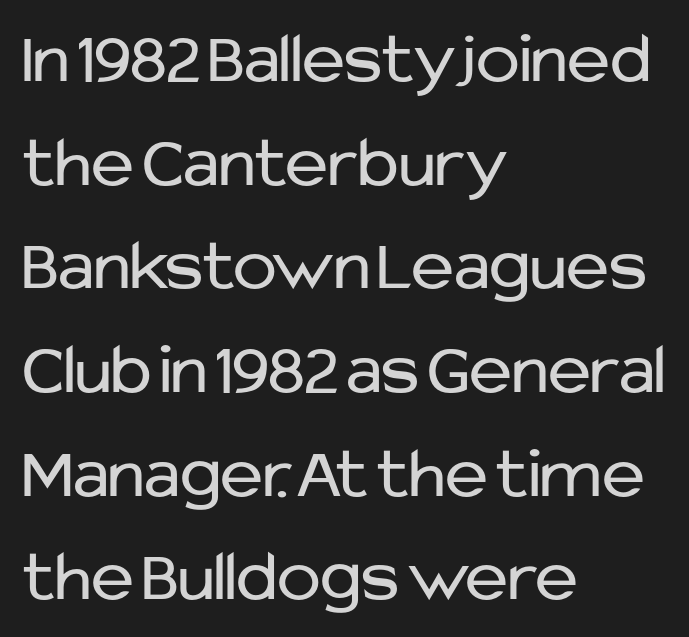
{"serif": "no", "italic": "no", "bold": "no", "weight": "regular", "width": "normal", "stroke_contrast": "low", "x_height": "medium", "monospaced": "no", "underline": "no", "align": "left", "line_spacing": "normal", "line_spacing_ratio": 1.42, "letter_spacing": "normal", "letter_spacing_em": 0.0, "glyph_px": 73}
